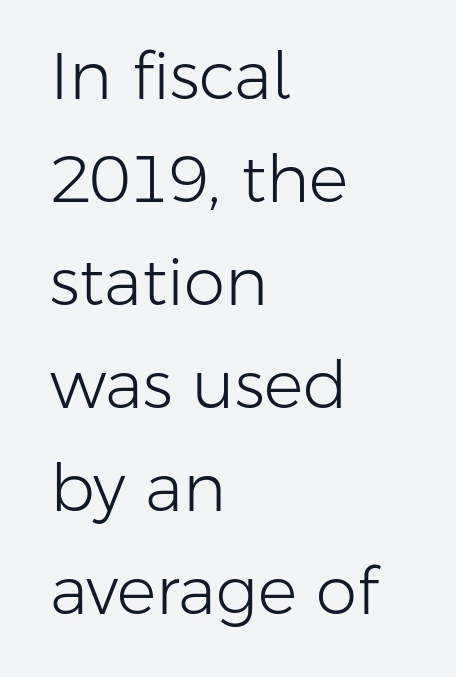
The image shows 66 px light sans-serif type, upright; set left-aligned, normal line spacing (1.56x), normal letter spacing, not underlined; low stroke contrast and a medium x-height.
